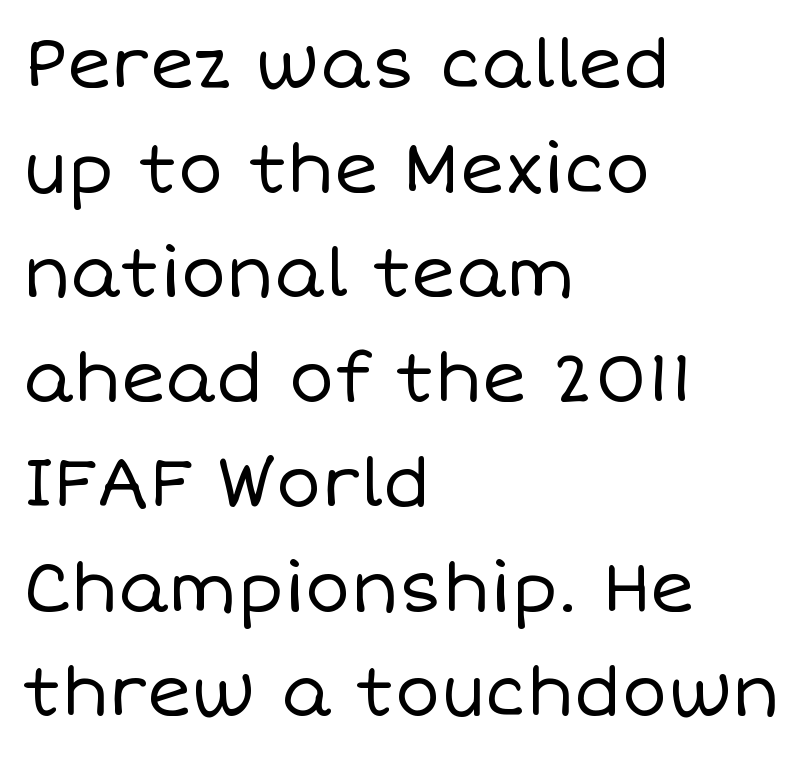
These lines are rendered in a variable-pitch font. Beneath every word, the page is bare. Line beginnings align vertically; line endings do not. These lines were composed using upright roman letters. The horizontal fit of the characters is conventional and even. The block of text has a typical density, with ordinary space between rows.
